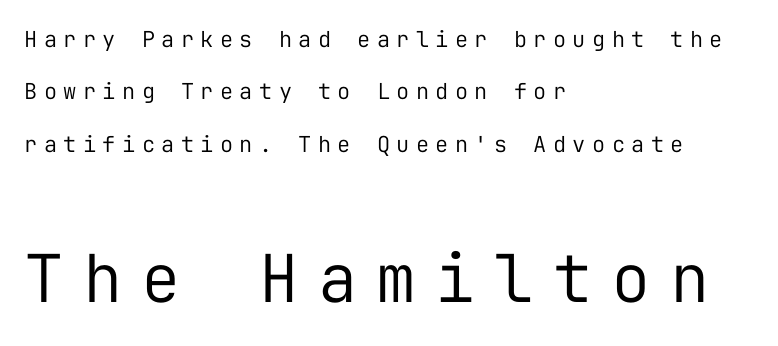
{"serif": "no", "italic": "no", "bold": "no", "weight": "regular", "width": "normal", "stroke_contrast": "low", "x_height": "medium", "monospaced": "yes", "underline": "no", "align": "left", "line_spacing": "loose", "line_spacing_ratio": 2.38, "letter_spacing": "wide", "letter_spacing_em": 0.29, "larger_block": "second", "size_ratio": 3.0, "glyph_px": 66}
